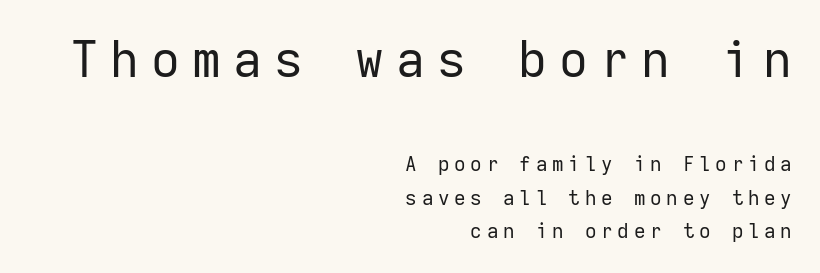
Italic: no, the glyphs are upright roman. Note the uniform advance width — an 'i' takes as much space as an 'm'. Tracking here is generous; glyphs stand well apart from one another. This rendering uses right alignment, leaving the left contour irregular. Ink coverage per letter is moderate at most. Whoever set this chose a conventional vertical rhythm.
